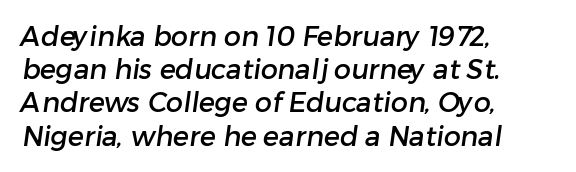
Q: Is the text underlined? A: No.
Q: How is the paragraph aligned? A: Left-aligned.
Q: Is the spacing between letters normal or unusually wide? A: Normal.
